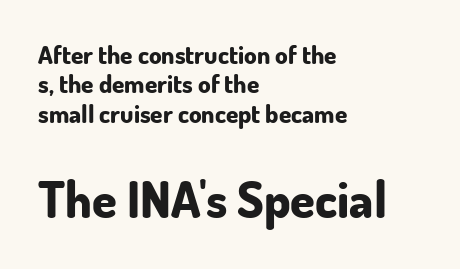
Q: Is the text bold? A: Yes.
Q: Is the text italic (slanted)? A: No, it is upright.
Q: Is the typeface a serif or a sans-serif typeface? A: Sans-serif.
Q: Is the text underlined? A: No.
Q: How is the paragraph aligned? A: Left-aligned.
Q: Is the spacing between letters normal or unusually wide? A: Normal.
Q: Which block of text is set in a larger size, the first (top) or the second (bottom)? A: The second (bottom) one.
Q: Width (condensed, normal, or wide)? A: Normal.
Q: Stroke contrast? A: Low.
Q: x-height? A: Small.
Q: Monospaced? A: No.
